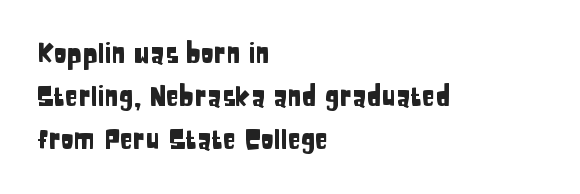
{"italic": "no", "underline": "no", "align": "left", "line_spacing": "normal", "line_spacing_ratio": 1.6, "letter_spacing": "normal", "letter_spacing_em": 0.0, "glyph_px": 27}
